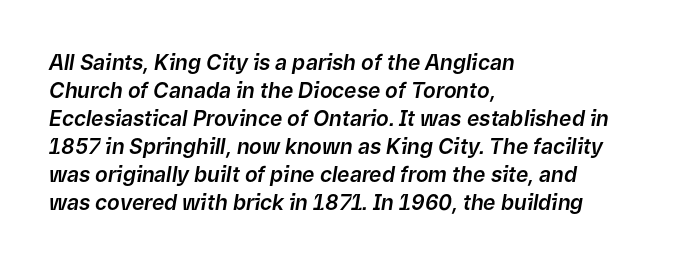
Q: Is the text italic (slanted)? A: Yes, it leans right by about 9 degrees.
Q: Is the text underlined? A: No.
Q: How is the paragraph aligned? A: Left-aligned.
Q: Is the spacing between letters normal or unusually wide? A: Normal.
Q: Is the spacing between lines tight, normal or loose? A: Normal.
